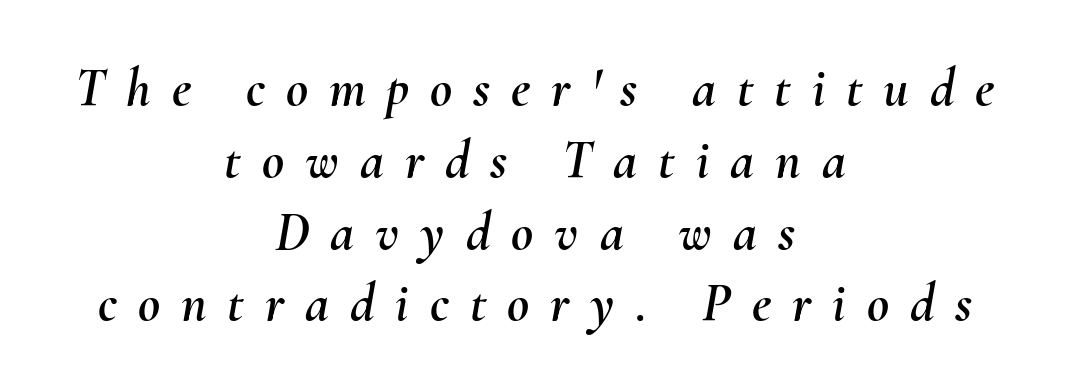
Q: Is the text italic (slanted)? A: Yes, it leans right by about 10 degrees.
Q: Is the text underlined? A: No.
Q: How is the paragraph aligned? A: Centered.
Q: Is the spacing between letters normal or unusually wide? A: Unusually wide.
Q: Is the spacing between lines tight, normal or loose? A: Normal.
Q: Width (condensed, normal, or wide)? A: Normal.
Q: Stroke contrast? A: Medium.
Q: x-height? A: Small.
Q: Monospaced? A: No.
